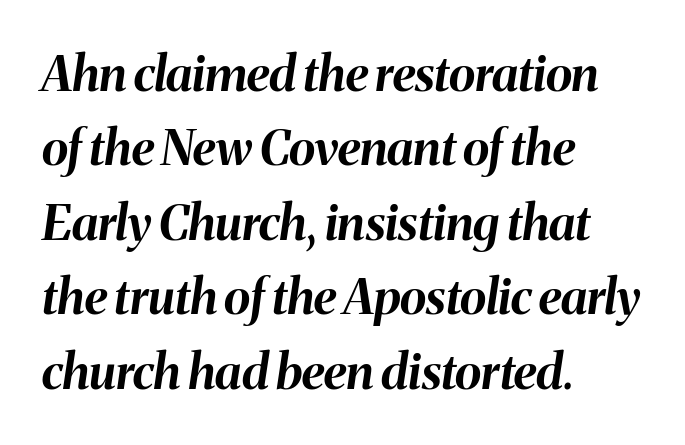
{"italic": "yes", "lean": "right", "slant_degrees": 8, "bold": "yes", "weight": "bold", "width": "normal", "stroke_contrast": "medium", "x_height": "medium", "monospaced": "no", "underline": "no", "align": "left", "line_spacing": "normal", "line_spacing_ratio": 1.52, "letter_spacing": "normal", "letter_spacing_em": 0.0, "glyph_px": 49}
